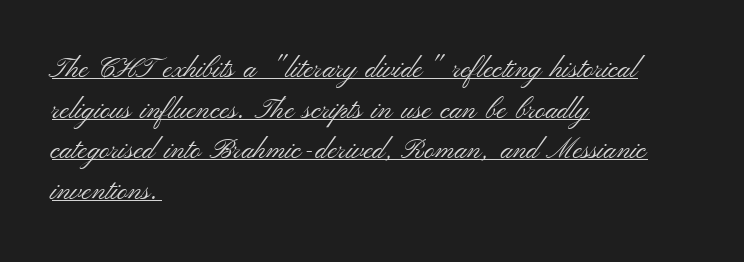
{"serif": "no", "bold": "no", "weight": "light", "width": "wide", "stroke_contrast": "medium", "x_height": "small", "monospaced": "no", "underline": "yes", "align": "left", "line_spacing": "normal", "line_spacing_ratio": 1.45, "letter_spacing": "normal", "letter_spacing_em": 0.0, "glyph_px": 28}
